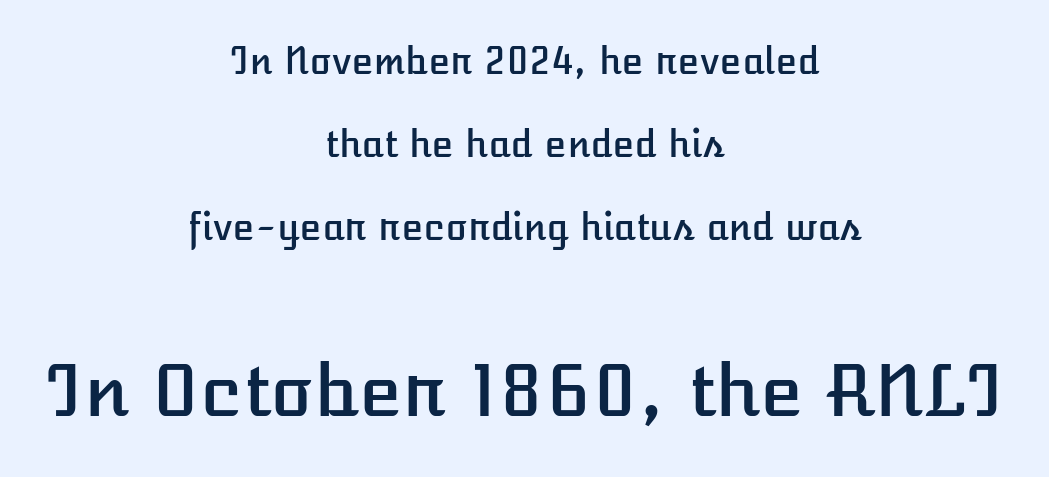
The image shows 71 px text type, upright; set centered, loose line spacing (2.31x), normal letter spacing, not underlined; the second (bottom) block is 1.97x larger; low stroke contrast and a medium x-height.
